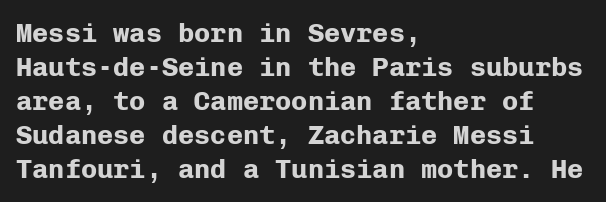
{"italic": "no", "bold": "yes", "underline": "no", "align": "left", "line_spacing": "normal", "line_spacing_ratio": 1.26, "letter_spacing": "normal", "letter_spacing_em": 0.0, "glyph_px": 27}
